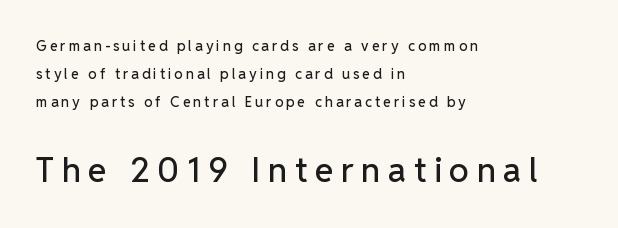
Q: Is the text italic (slanted)? A: No, it is upright.
Q: Is the typeface a serif or a sans-serif typeface? A: Sans-serif.
Q: Is the text underlined? A: No.
Q: How is the paragraph aligned? A: Left-aligned.
Q: Is the spacing between letters normal or unusually wide? A: Unusually wide.
Q: Is the spacing between lines tight, normal or loose? A: Loose.
Q: Which block of text is set in a larger size, the first (top) or the second (bottom)? A: The second (bottom) one.
Q: Width (condensed, normal, or wide)? A: Normal.
Q: Stroke contrast? A: Low.
Q: x-height? A: Medium.
Q: Monospaced? A: No.
